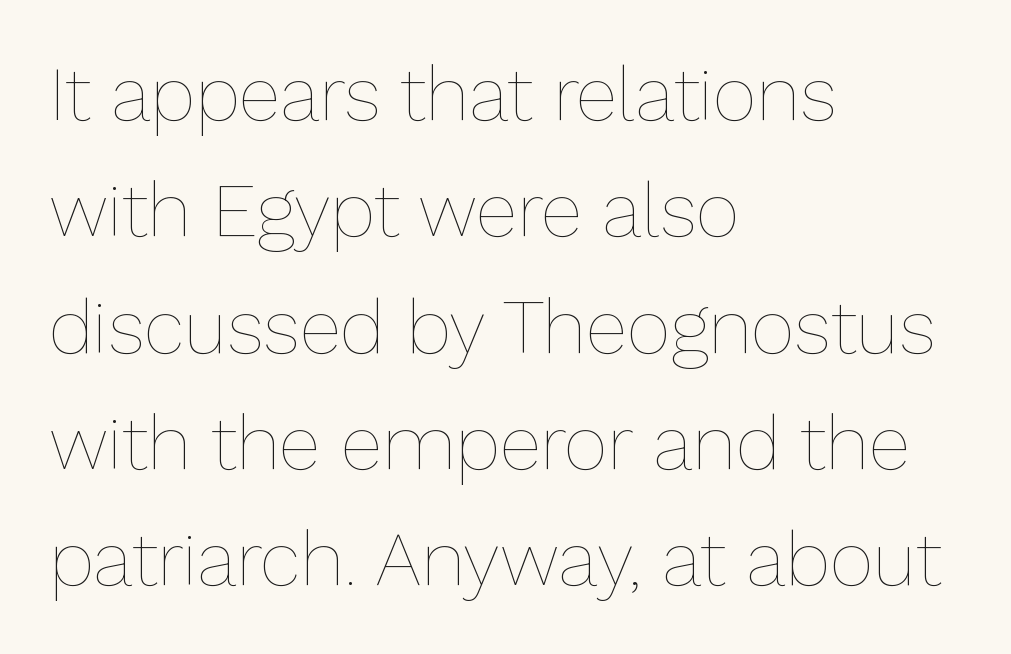
The image shows 76 px thin type, upright; set left-aligned, normal line spacing (1.53x), normal letter spacing, not underlined; low stroke contrast and a medium x-height.
